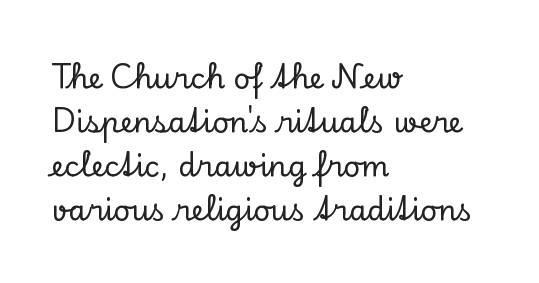
The image shows 29 px text type, upright; set left-aligned, normal line spacing (1.52x), normal letter spacing, not underlined; low stroke contrast and a small x-height.
